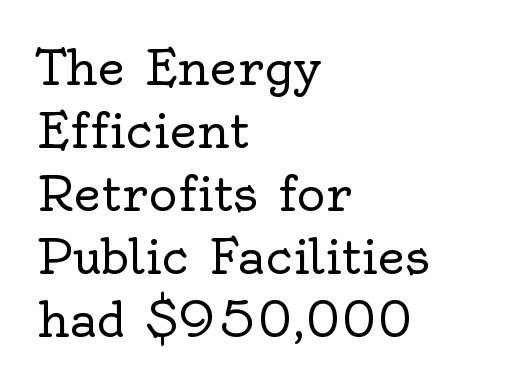
Leading matches the norm, producing a regular column. Note the varied advance widths — an 'i' is clearly narrower than an 'm'. Glance below the letters and you will spot only blank space. Characters remain perfectly vertical along every line. Examine the stroke ends and you'll spot serifs. Glyph-to-glyph distance matches everyday printed text.
